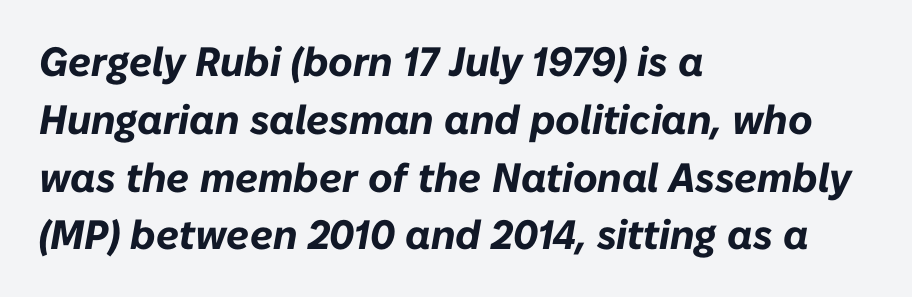
The image shows 41 px bold type, italic (leaning right); set left-aligned, normal line spacing (1.41x), normal letter spacing, not underlined; low stroke contrast and a medium x-height.
